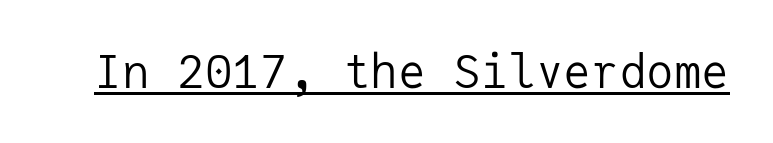
Heft: none added — not bold. The axis of the letterforms is exactly vertical. A continuous stroke trails under the words, as in a hyperlink. The passage shown has conventional tracking throughout.
